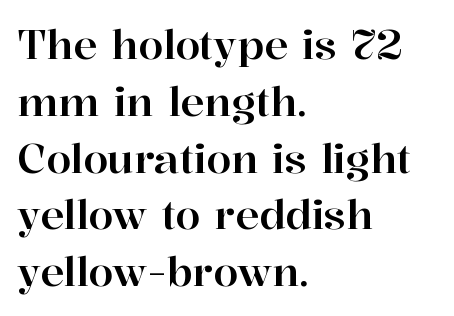
The image shows 40 px serif type, upright; set left-aligned, normal line spacing (1.42x), normal letter spacing, not underlined; high stroke contrast and a medium x-height.
